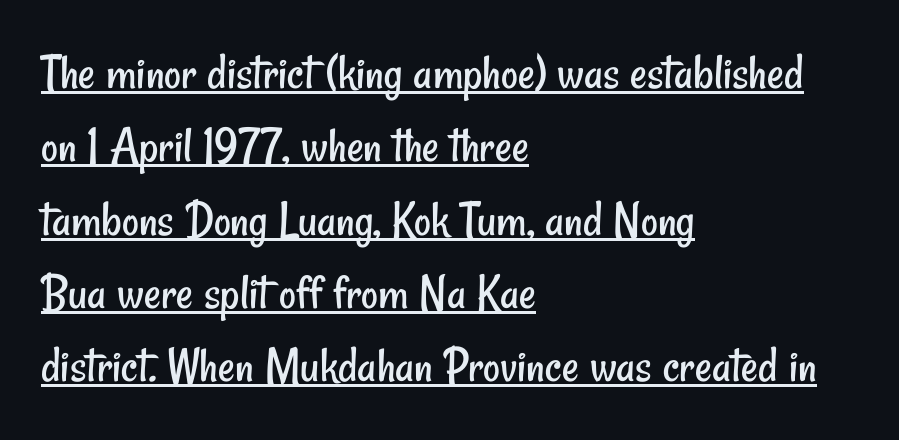
This rendering employs a face without finishing strokes, i.e., a sans-serif. The specimen includes a rule beneath the text block's lines. Here the designer chose a conventional face with non-uniform glyph widths. The passage shown is not bold in any degree. Rows of type keep a routine distance in the vertical direction. If you drew a ruler down the left edge, every line would touch it.
